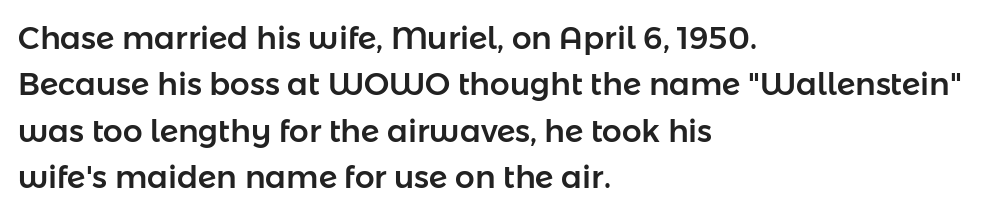
Q: Is the text italic (slanted)? A: No, it is upright.
Q: Is the typeface a serif or a sans-serif typeface? A: Sans-serif.
Q: Is the text underlined? A: No.
Q: How is the paragraph aligned? A: Left-aligned.
Q: Is the spacing between letters normal or unusually wide? A: Normal.
Q: Is the spacing between lines tight, normal or loose? A: Normal.
Q: Width (condensed, normal, or wide)? A: Normal.
Q: Stroke contrast? A: Low.
Q: x-height? A: Medium.
Q: Monospaced? A: No.
